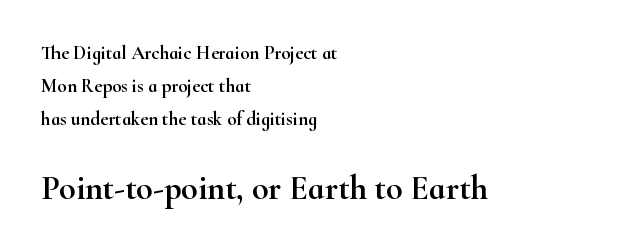
{"serif": "yes", "italic": "no", "width": "wide", "stroke_contrast": "high", "x_height": "small", "monospaced": "no", "underline": "no", "align": "left", "line_spacing_ratio": 1.73, "letter_spacing": "normal", "letter_spacing_em": 0.0, "larger_block": "second", "size_ratio": 1.79, "glyph_px": 34}
